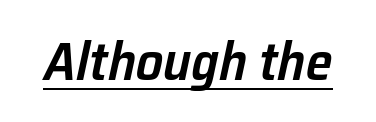
{"italic": "yes", "lean": "right", "slant_degrees": 12, "bold": "semi", "weight": "semibold", "width": "normal", "stroke_contrast": "low", "x_height": "medium", "monospaced": "no", "underline": "yes", "letter_spacing": "normal", "letter_spacing_em": 0.0, "glyph_px": 54}
